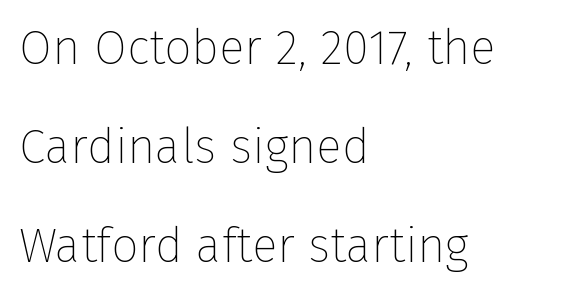
A typesetter would mark this as roman, not italic. Casual observation: everything's shoved over to the left. Each new line begins a long way beneath the previous one. Honestly, there is no underline to notice here at all. Is the letter spacing exaggerated? No — it looks like the ordinary default. You could not count columns in this text — the font is proportionally spaced.
